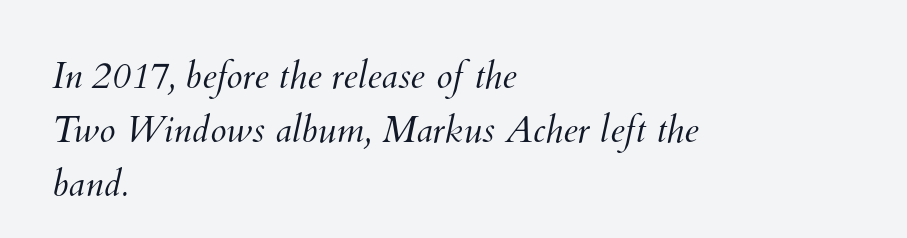
{"bold": "no", "weight": "light", "width": "normal", "stroke_contrast": "medium", "x_height": "small", "monospaced": "no", "underline": "no", "align": "left", "line_spacing": "normal", "line_spacing_ratio": 1.46, "letter_spacing": "normal", "letter_spacing_em": 0.0, "glyph_px": 37}
